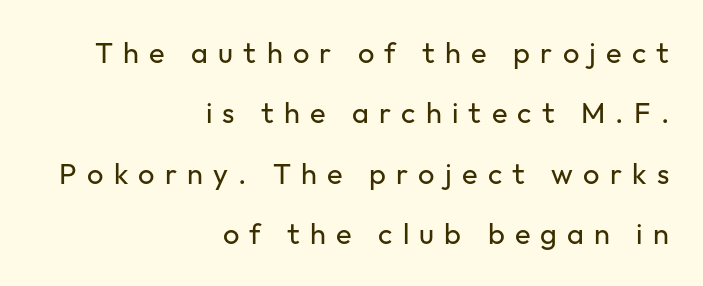
Tall strokes in this sample are plumb rather than angled. Stroke terminals: plain, sans-serif. Letters have the restrained weight of plain body copy at most. The paragraph has a hard right edge and a soft left edge. Display-style spreading of the glyphs; the letterfit is very open.
